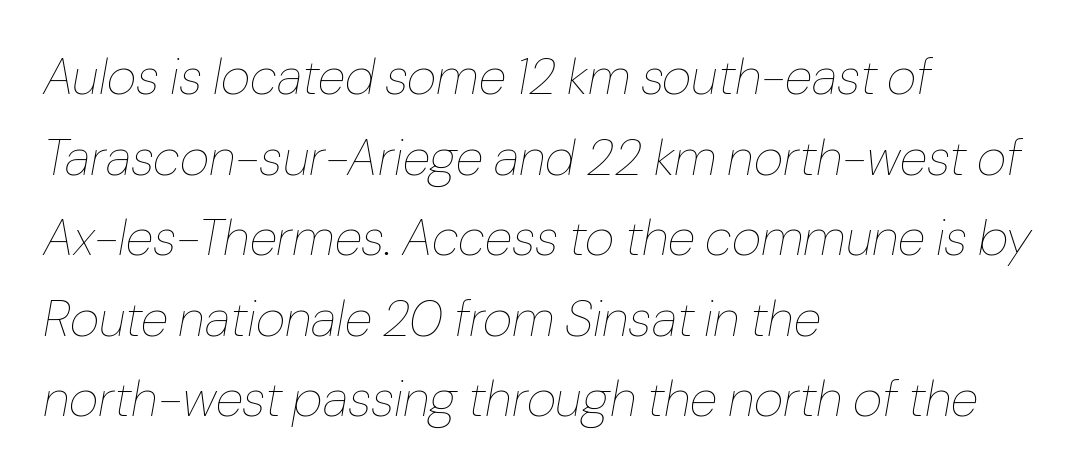
The image shows 51 px thin type, italic (leaning right); set left-aligned, normal line spacing (1.58x), normal letter spacing, not underlined; low stroke contrast and a medium x-height.
